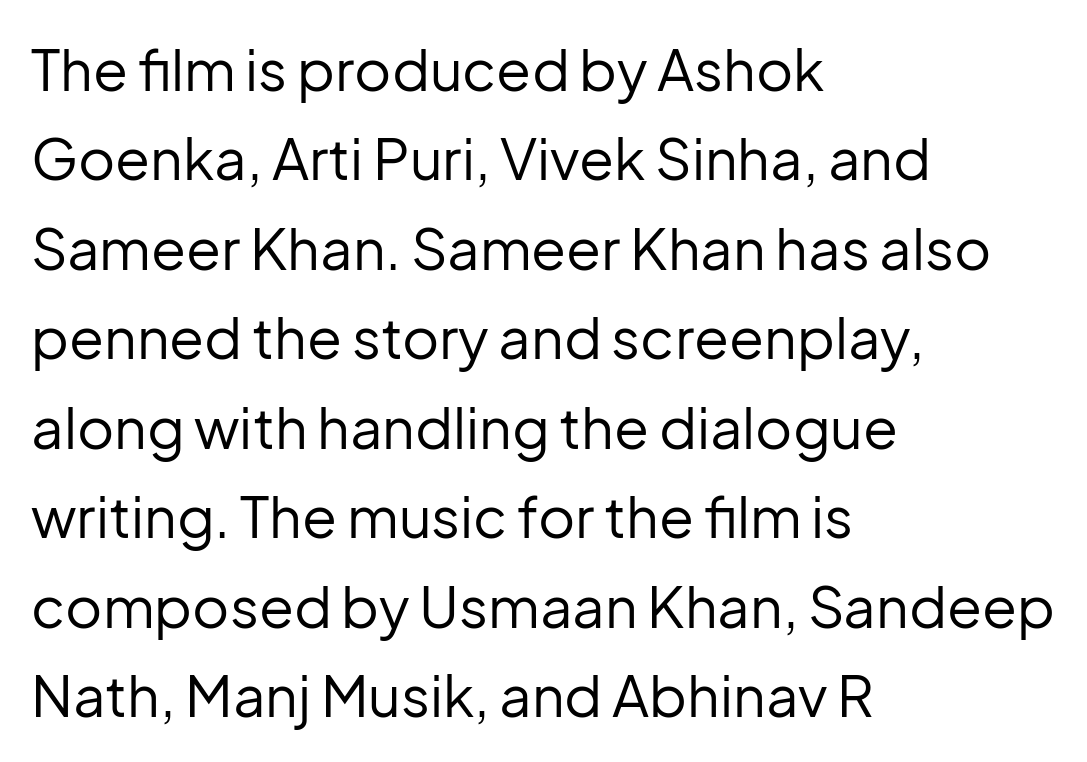
Q: Is the text bold? A: No.
Q: Is the text italic (slanted)? A: No, it is upright.
Q: Is the typeface a serif or a sans-serif typeface? A: Sans-serif.
Q: Is the text underlined? A: No.
Q: How is the paragraph aligned? A: Left-aligned.
Q: Is the spacing between letters normal or unusually wide? A: Normal.
Q: Is the spacing between lines tight, normal or loose? A: Normal.
Q: Width (condensed, normal, or wide)? A: Normal.
Q: Stroke contrast? A: Low.
Q: x-height? A: Medium.
Q: Monospaced? A: No.
